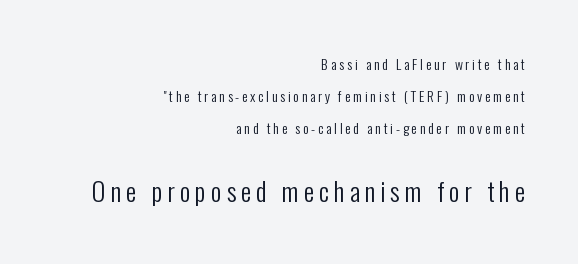
{"italic": "no", "bold": "no", "underline": "no", "align": "right", "line_spacing": "loose", "line_spacing_ratio": 2.3, "larger_block": "second", "size_ratio": 1.86, "glyph_px": 26}
